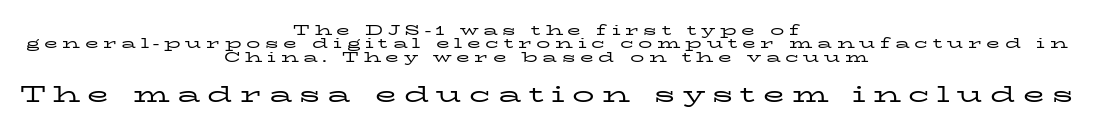
Each stroke keeps to a modest, everyday thickness or less. Lines of text with bare space underneath. The rag falls on both sides of this text block equally. Rendered with straight, roman letterforms. The gaps between neighbouring characters are conspicuously large.
